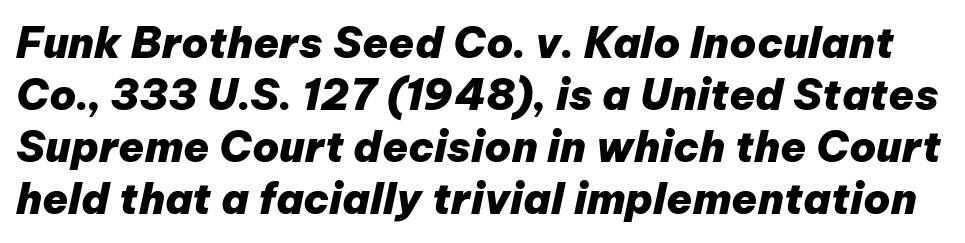
{"italic": "yes", "lean": "right", "slant_degrees": 12, "bold": "yes", "weight": "heavy", "width": "normal", "stroke_contrast": "low", "x_height": "medium", "monospaced": "no", "underline": "no", "line_spacing_ratio": 1.24, "letter_spacing": "normal", "letter_spacing_em": 0.0, "glyph_px": 42}
